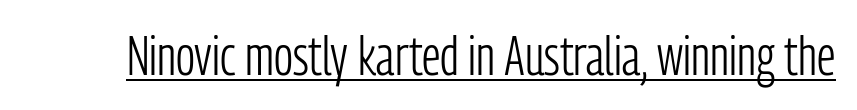
Q: Is the text bold? A: No.
Q: Is the text italic (slanted)? A: No, it is upright.
Q: Is the typeface a serif or a sans-serif typeface? A: Sans-serif.
Q: Is the text underlined? A: Yes.
Q: Is the spacing between letters normal or unusually wide? A: Normal.
Q: Width (condensed, normal, or wide)? A: Condensed.
Q: Stroke contrast? A: Low.
Q: x-height? A: Medium.
Q: Monospaced? A: No.
